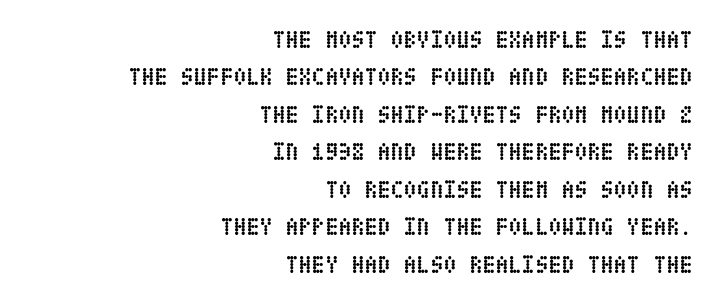
The image shows 24 px bold type, upright; set right-aligned, normal line spacing (1.56x), normal letter spacing, not underlined.
